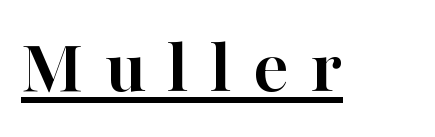
The image shows 79 px semibold serif type, upright; set unusually wide letter spacing (+0.27 em), underlined; high stroke contrast and a medium x-height.
